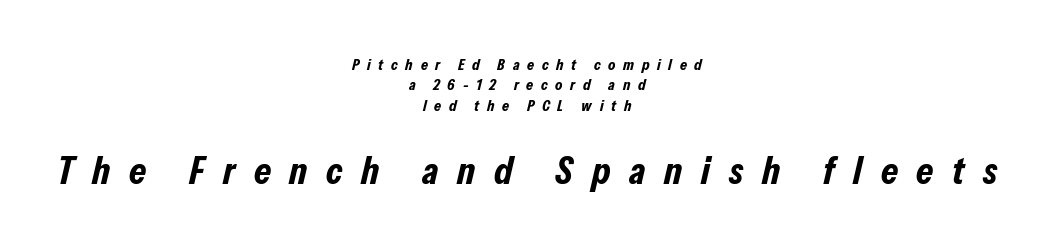
{"italic": "yes", "lean": "right", "slant_degrees": 13, "bold": "yes", "weight": "bold", "width": "condensed", "stroke_contrast": "low", "x_height": "medium", "monospaced": "no", "underline": "no", "align": "center", "line_spacing": "normal", "line_spacing_ratio": 1.27, "letter_spacing": "wide", "letter_spacing_em": 0.48, "larger_block": "second", "size_ratio": 2.44, "glyph_px": 39}
